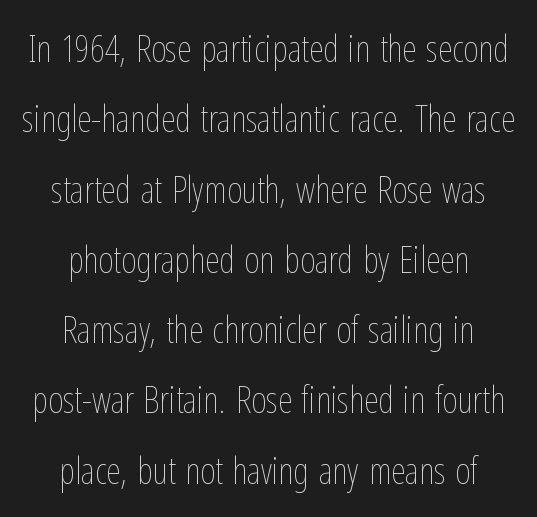
How would I describe the line gaps? Wide and relaxed. Ordinary non-slanted type is in use. Is the block centered? Yes — each line is placed symmetrically about the middle. This reads as an unemphasized weight, regular at the heaviest. Here the glyphs are tracked normally, forming tight word shapes.
